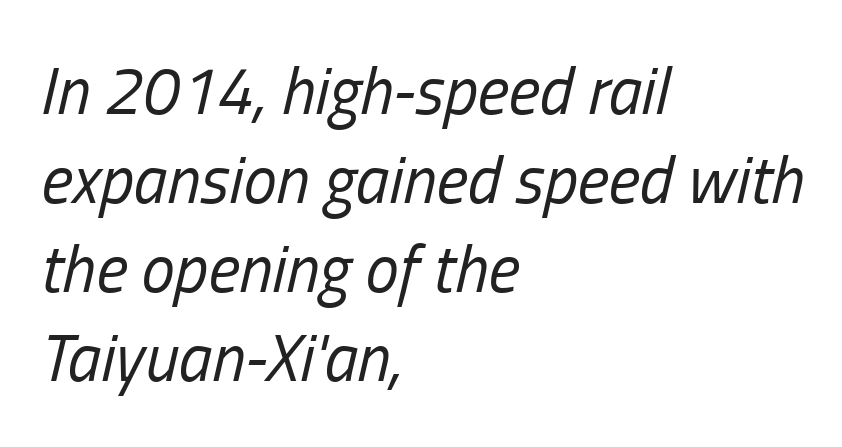
Q: Is the text bold? A: No.
Q: Is the text italic (slanted)? A: Yes, it leans right by about 13 degrees.
Q: Is the text underlined? A: No.
Q: How is the paragraph aligned? A: Left-aligned.
Q: Is the spacing between letters normal or unusually wide? A: Normal.
Q: Is the spacing between lines tight, normal or loose? A: Normal.
Q: Width (condensed, normal, or wide)? A: Condensed.
Q: Stroke contrast? A: Low.
Q: x-height? A: Medium.
Q: Monospaced? A: No.
